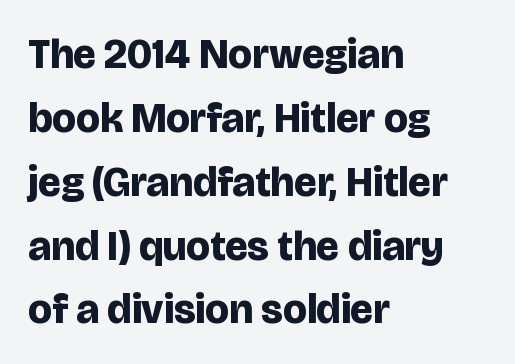
The image shows 42 px bold sans-serif type, upright; set left-aligned, normal line spacing (1.52x), normal letter spacing, not underlined; low stroke contrast and a large x-height.
